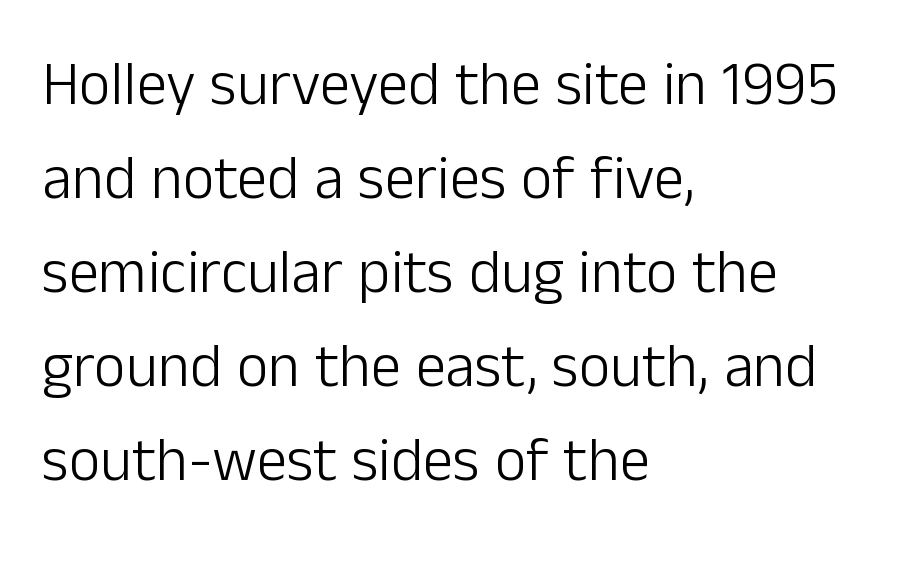
The image shows 61 px light sans-serif type, upright; set left-aligned, normal line spacing (1.54x), normal letter spacing, not underlined; low stroke contrast and a medium x-height.
